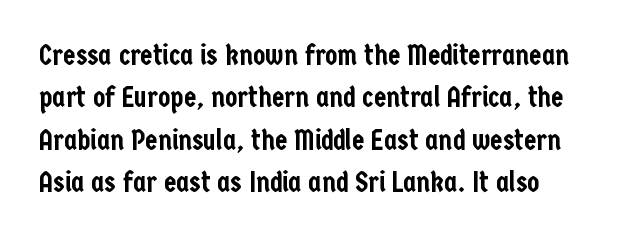
The image shows 28 px condensed sans-serif type, upright; set left-aligned, normal line spacing (1.51x), normal letter spacing, not underlined; low stroke contrast and a medium x-height.
